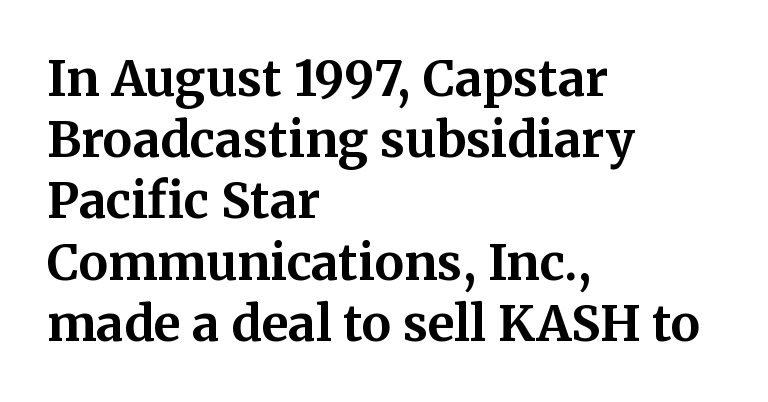
The image shows 49 px bold serif type, upright; set left-aligned, normal line spacing (1.25x), normal letter spacing, not underlined; medium stroke contrast and a medium x-height.
